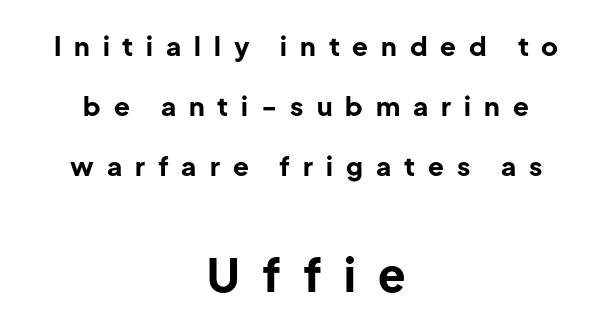
{"serif": "no", "italic": "no", "bold": "yes", "weight": "bold", "width": "normal", "stroke_contrast": "low", "x_height": "medium", "monospaced": "no", "underline": "no", "align": "center", "line_spacing": "loose", "line_spacing_ratio": 2.31, "letter_spacing": "wide", "letter_spacing_em": 0.5, "larger_block": "second", "size_ratio": 1.73, "glyph_px": 45}
